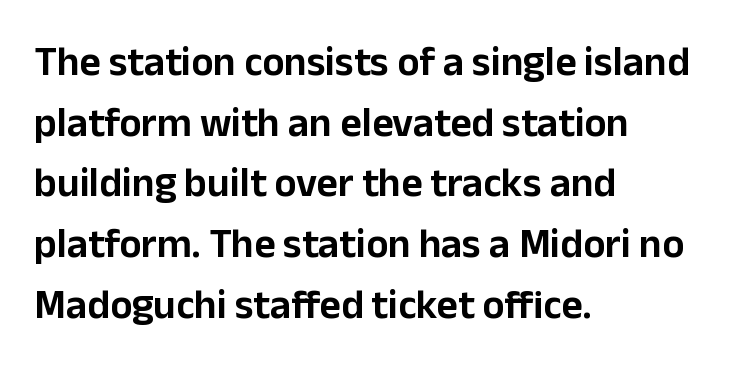
A roman cut, with each character standing at attention. Nothing sits at the stroke ends, so this counts as sans-serif. Just letters on the line, the space beneath them empty. Evenly set lines give the paragraph a standard silhouette. Left-aligned paragraph, ragged on the right. Compared with typical body copy, the letter spacing here is the same.
